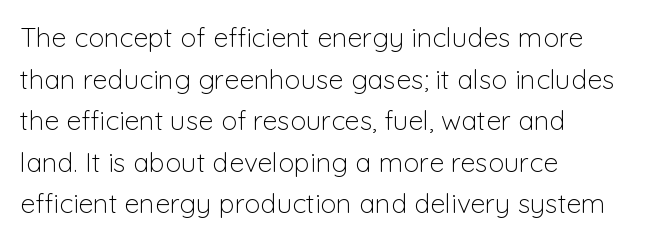
The image shows 27 px text type, upright; set left-aligned, normal line spacing (1.54x), normal letter spacing, not underlined.
